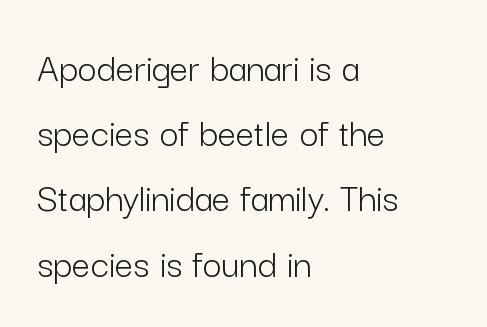
The image shows 41 px light sans-serif type, upright; set left-aligned, normal line spacing (1.59x), normal letter spacing, not underlined; low stroke contrast and a medium x-height.
